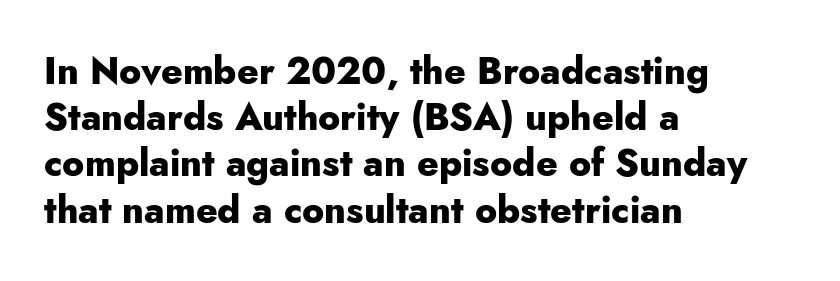
{"serif": "no", "italic": "no", "bold": "yes", "weight": "heavy", "width": "normal", "stroke_contrast": "low", "x_height": "small", "monospaced": "no", "underline": "no", "align": "left", "line_spacing": "normal", "line_spacing_ratio": 1.25, "letter_spacing": "normal", "letter_spacing_em": 0.0, "glyph_px": 37}
